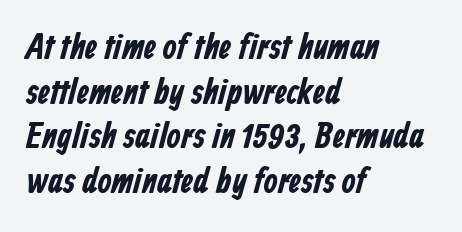
{"serif": "no", "bold": "yes", "weight": "bold", "width": "condensed", "stroke_contrast": "low", "x_height": "medium", "monospaced": "no", "underline": "no", "align": "left", "line_spacing_ratio": 1.24, "letter_spacing": "normal", "letter_spacing_em": 0.0, "glyph_px": 36}
